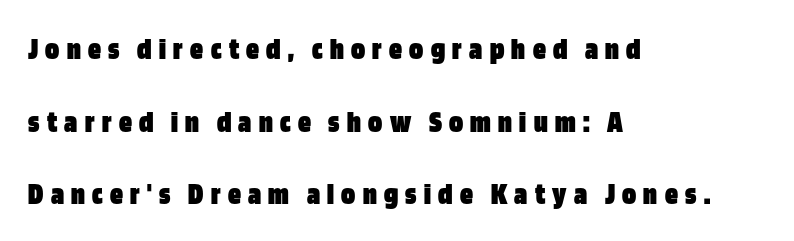
The image shows 32 px heavy, condensed sans-serif type, upright; set left-aligned, loose line spacing (2.27x), unusually wide letter spacing (+0.23 em), not underlined; low stroke contrast and a large x-height.
